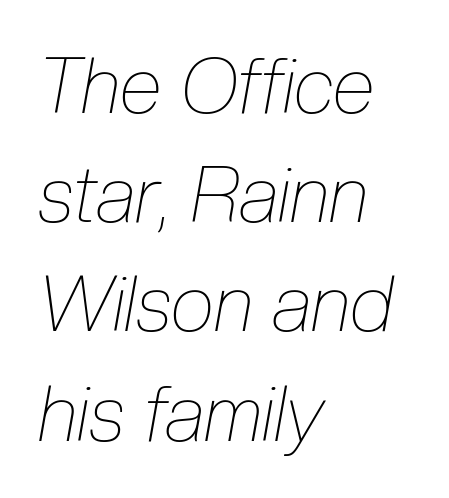
On a weight scale, this lands at 450 or below. Note the varied advance widths — an 'i' is clearly narrower than an 'm'. The passage is arranged the way most books set body copy — flush left. Descender tails drop into unmarked territory. The whole block is typeset with a tilt. Normally led — the rows are evenly, conventionally spaced.
